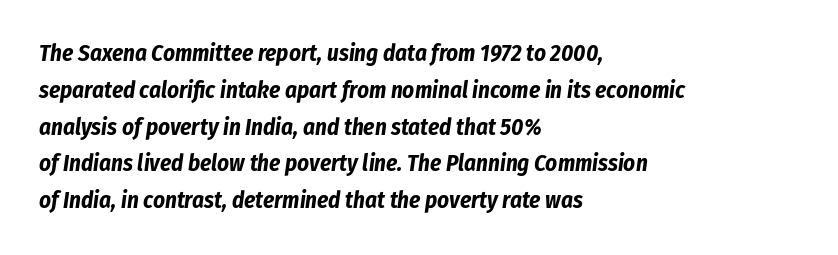
{"italic": "yes", "lean": "right", "slant_degrees": 8, "bold": "yes", "underline": "no", "align": "left", "line_spacing": "normal", "line_spacing_ratio": 1.6, "letter_spacing": "normal", "letter_spacing_em": 0.0, "glyph_px": 23}
